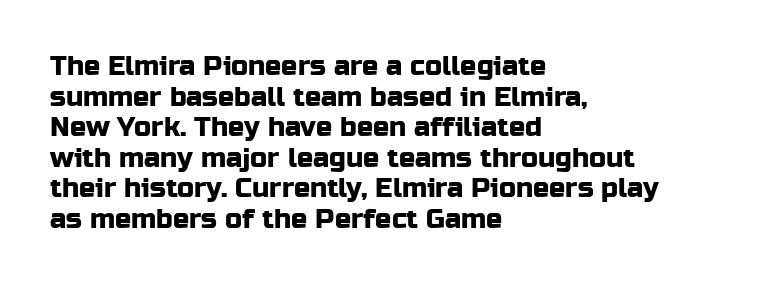
The lettering holds an erect, upright posture throughout. Reading down the column, the eye jumps only a short way to each next line. Only glyphs here, with clear space below each row. The face used here is rendered with its standard letterfit. Reading down the block, your eye returns to a fixed left position each line.
